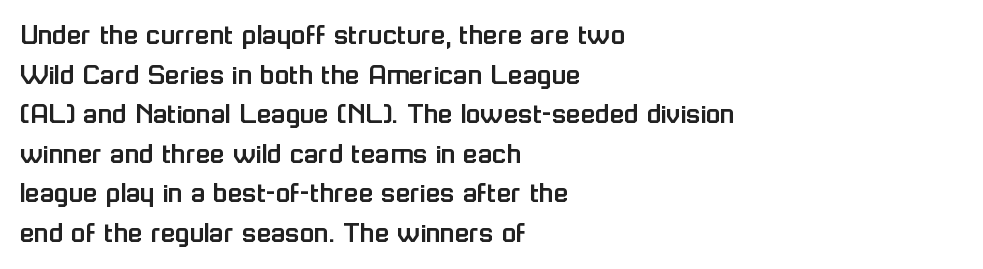
{"serif": "no", "italic": "no", "width": "normal", "stroke_contrast": "low", "x_height": "medium", "monospaced": "no", "underline": "no", "align": "left", "line_spacing": "normal", "line_spacing_ratio": 1.32, "letter_spacing": "normal", "letter_spacing_em": 0.0, "glyph_px": 30}
